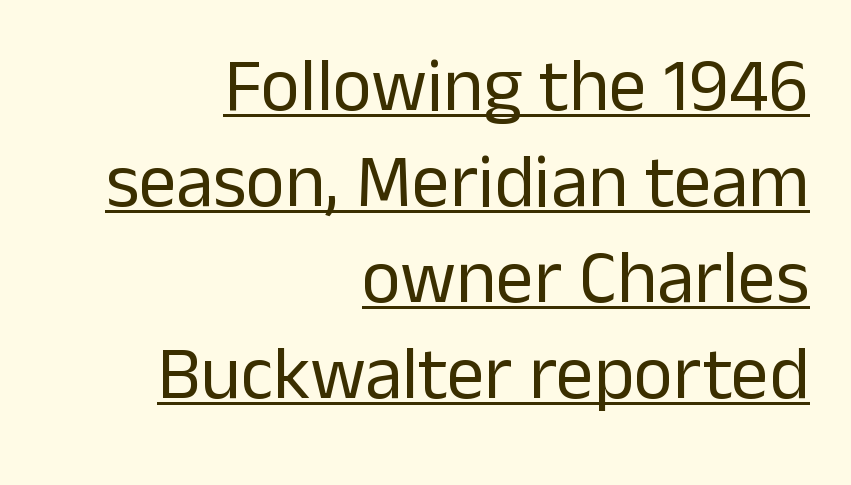
{"serif": "no", "italic": "no", "bold": "no", "weight": "regular", "width": "normal", "stroke_contrast": "low", "x_height": "medium", "monospaced": "no", "underline": "yes", "align": "right", "line_spacing": "normal", "line_spacing_ratio": 1.28, "letter_spacing": "normal", "letter_spacing_em": 0.0, "glyph_px": 75}
